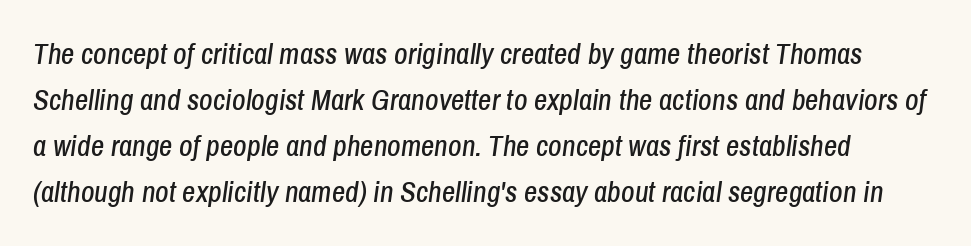
Q: Is the text italic (slanted)? A: Yes, it leans right by about 8 degrees.
Q: Is the text underlined? A: No.
Q: Is the spacing between letters normal or unusually wide? A: Normal.
Q: Is the spacing between lines tight, normal or loose? A: Normal.
Q: Width (condensed, normal, or wide)? A: Condensed.
Q: Stroke contrast? A: Low.
Q: x-height? A: Medium.
Q: Monospaced? A: No.
